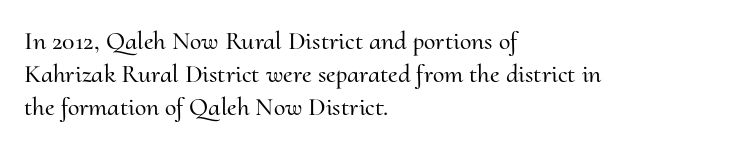
Each new line begins a customary step beneath the previous one. The passage shown is not underscored anywhere. Unlike italic type, these characters show no tilt at all. Casual observation: everything's shoved over to the left.
